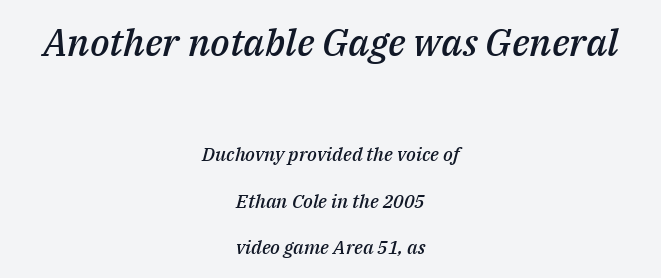
{"italic": "yes", "lean": "right", "slant_degrees": 14, "bold": "semi", "weight": "semibold", "width": "normal", "stroke_contrast": "medium", "x_height": "medium", "monospaced": "no", "underline": "no", "align": "center", "line_spacing": "loose", "line_spacing_ratio": 2.46, "letter_spacing": "normal", "letter_spacing_em": 0.0, "larger_block": "first", "size_ratio": 2.0, "glyph_px": 38}
